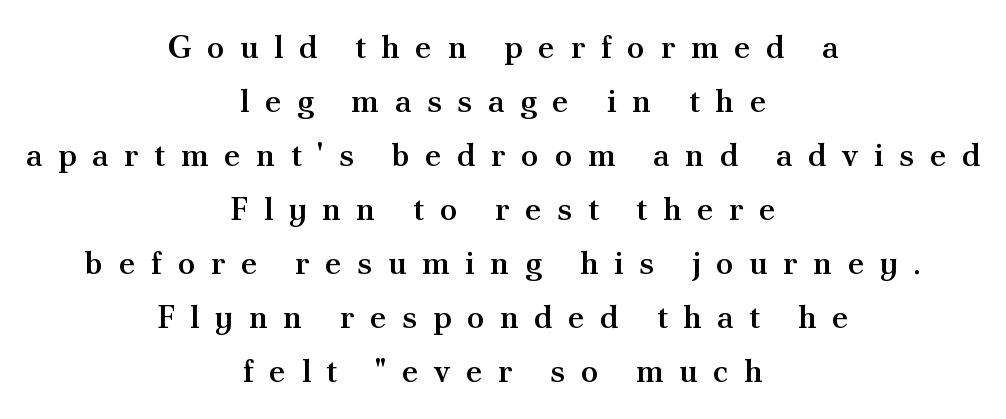
{"serif": "yes", "italic": "no", "bold": "semi", "weight": "semibold", "width": "normal", "stroke_contrast": "medium", "x_height": "small", "monospaced": "no", "underline": "no", "align": "center", "line_spacing": "normal", "line_spacing_ratio": 1.69, "letter_spacing": "wide", "letter_spacing_em": 0.48, "glyph_px": 32}
